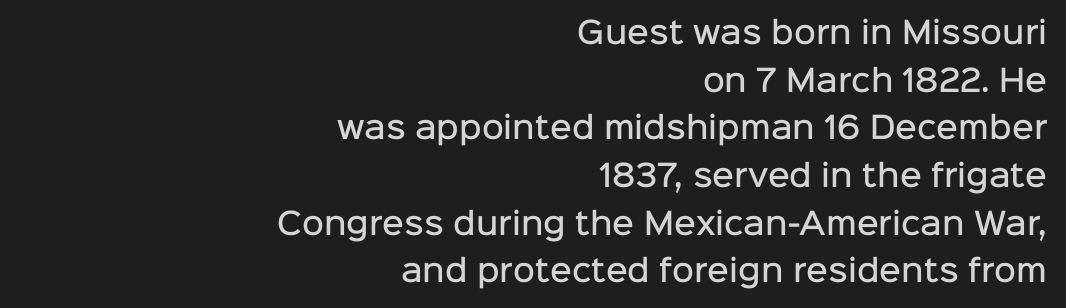
Q: Is the text bold? A: Semi-bold.
Q: Is the text italic (slanted)? A: No, it is upright.
Q: Is the typeface a serif or a sans-serif typeface? A: Sans-serif.
Q: Is the text underlined? A: No.
Q: How is the paragraph aligned? A: Right-aligned.
Q: Is the spacing between letters normal or unusually wide? A: Normal.
Q: Is the spacing between lines tight, normal or loose? A: Normal.
Q: Width (condensed, normal, or wide)? A: Normal.
Q: Stroke contrast? A: Low.
Q: x-height? A: Medium.
Q: Monospaced? A: No.
